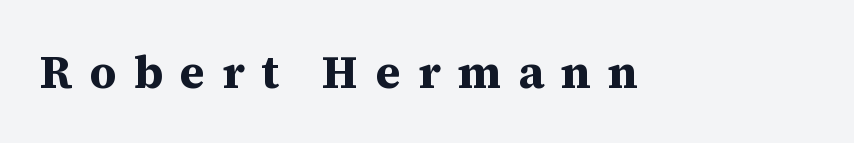
The image shows 46 px bold serif type, upright; set unusually wide letter spacing (+0.37 em), not underlined; medium stroke contrast and a medium x-height.
